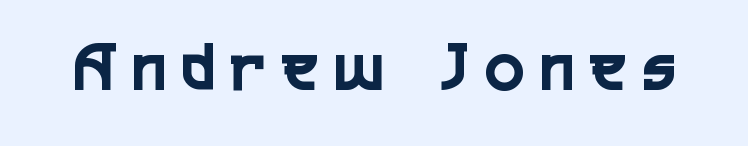
Q: Is the text italic (slanted)? A: No, it is upright.
Q: Is the typeface a serif or a sans-serif typeface? A: Sans-serif.
Q: Is the text underlined? A: No.
Q: Is the spacing between letters normal or unusually wide? A: Unusually wide.
Q: Width (condensed, normal, or wide)? A: Condensed.
Q: x-height? A: Medium.
Q: Monospaced? A: No.
